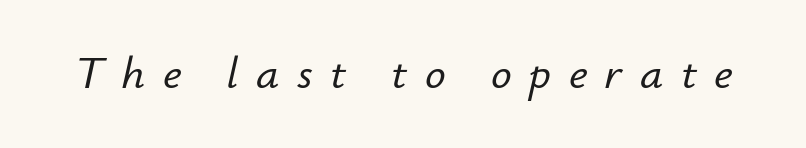
The lettering tilts uniformly, giving the passage an italic look. This rendering features lettering with no underline. Each word looks stretched out because of the extra space between its letters. Character widths vary here, with narrow letters taking less room than wide ones.
